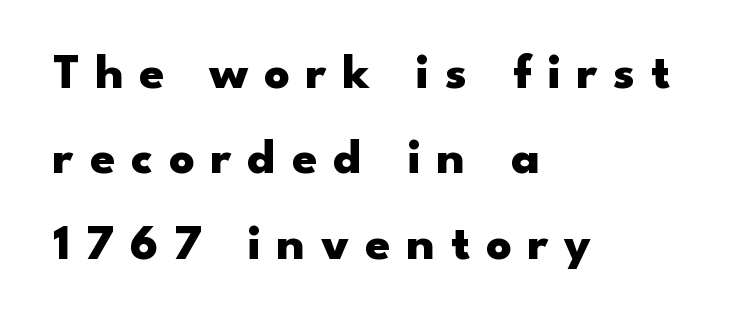
The image shows 50 px heavy, wide sans-serif type, upright; set left-aligned, line spacing 1.71x, unusually wide letter spacing (+0.32 em), not underlined; low stroke contrast and a small x-height.
